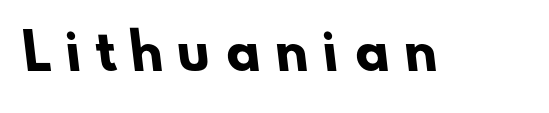
The image shows 49 px heavy sans-serif type; set unusually wide letter spacing (+0.3 em), not underlined; low stroke contrast and a small x-height.
